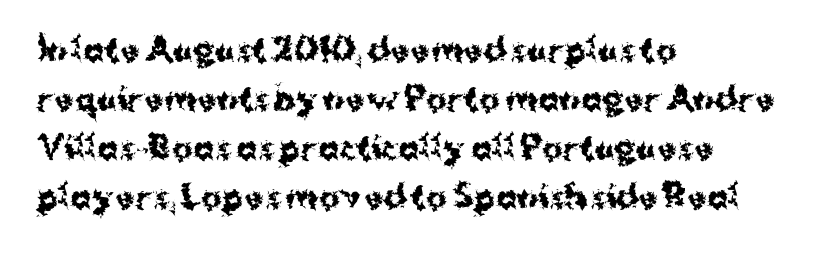
The compositor pushed each line to the left boundary. Strong, thick strokes mark this as bold type. Upright lettering throughout. The horizontal fit of the characters is conventional and even. Glance below the letters and you will spot only blank space. The rendering uses natural spacing where letterforms have individual widths.
